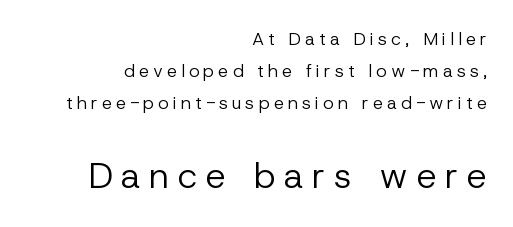
{"serif": "no", "italic": "no", "bold": "no", "weight": "regular", "width": "normal", "stroke_contrast": "low", "x_height": "medium", "monospaced": "no", "underline": "no", "align": "right", "line_spacing_ratio": 1.79, "letter_spacing": "wide", "letter_spacing_em": 0.23, "larger_block": "second", "size_ratio": 2.0, "glyph_px": 36}
